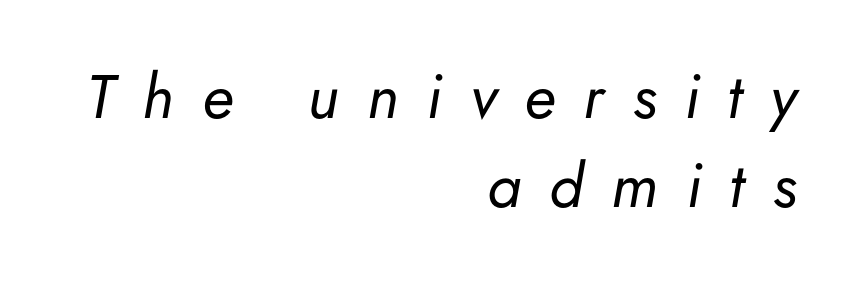
Q: Is the text bold? A: No.
Q: Is the text italic (slanted)? A: Yes, it leans right by about 5 degrees.
Q: Is the text underlined? A: No.
Q: How is the paragraph aligned? A: Right-aligned.
Q: Is the spacing between letters normal or unusually wide? A: Unusually wide.
Q: Is the spacing between lines tight, normal or loose? A: Normal.
Q: Width (condensed, normal, or wide)? A: Normal.
Q: Stroke contrast? A: Low.
Q: x-height? A: Small.
Q: Monospaced? A: No.
